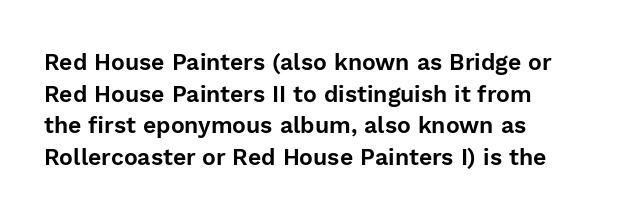
The image shows 23 px text type, upright; set normal line spacing (1.37x), normal letter spacing, not underlined.
